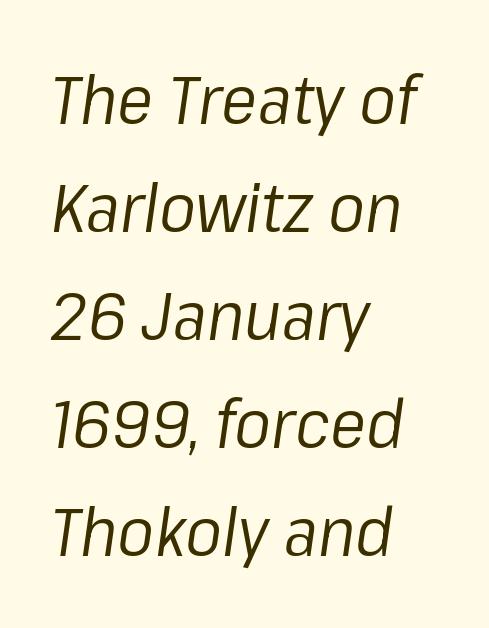
The image shows 68 px regular-weight type, italic (leaning right); set left-aligned, normal line spacing (1.59x), normal letter spacing, not underlined; low stroke contrast and a medium x-height.
